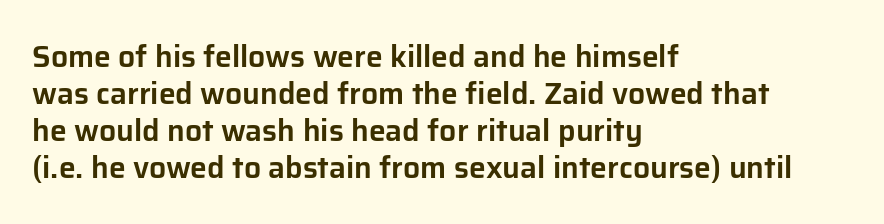
{"serif": "no", "italic": "no", "width": "normal", "stroke_contrast": "low", "x_height": "medium", "monospaced": "no", "underline": "no", "align": "left", "line_spacing_ratio": 1.23, "letter_spacing": "normal", "letter_spacing_em": 0.0, "glyph_px": 30}
